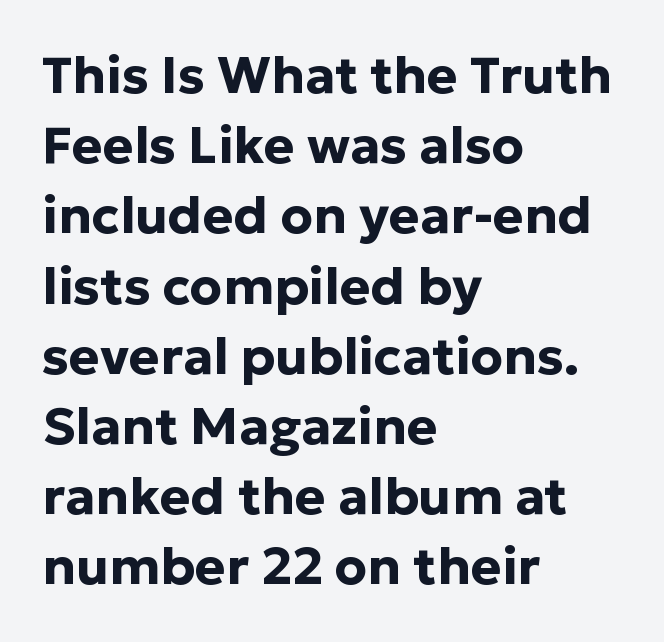
{"serif": "no", "italic": "no", "bold": "yes", "weight": "bold", "width": "normal", "stroke_contrast": "low", "x_height": "medium", "monospaced": "no", "underline": "no", "align": "left", "line_spacing": "normal", "line_spacing_ratio": 1.35, "letter_spacing": "normal", "letter_spacing_em": 0.0, "glyph_px": 52}
